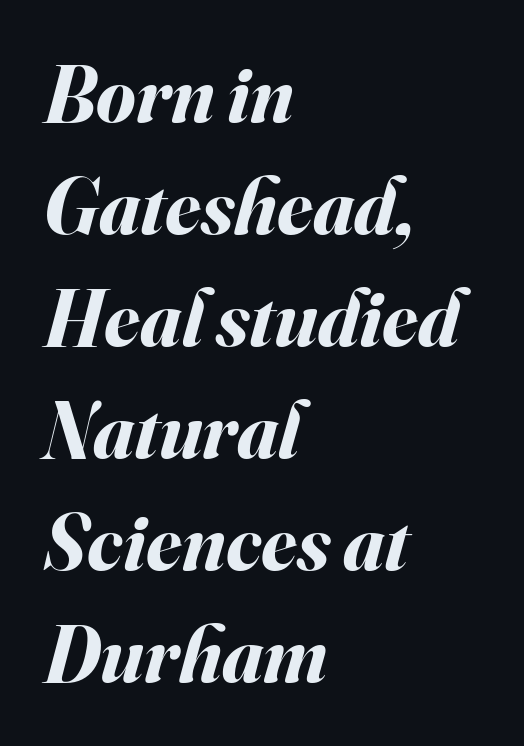
Q: Is the text bold? A: Yes.
Q: Is the text italic (slanted)? A: Yes, it leans right by about 16 degrees.
Q: Is the text underlined? A: No.
Q: How is the paragraph aligned? A: Left-aligned.
Q: Is the spacing between letters normal or unusually wide? A: Normal.
Q: Is the spacing between lines tight, normal or loose? A: Normal.
Q: Width (condensed, normal, or wide)? A: Normal.
Q: Stroke contrast? A: Medium.
Q: x-height? A: Small.
Q: Monospaced? A: No.
